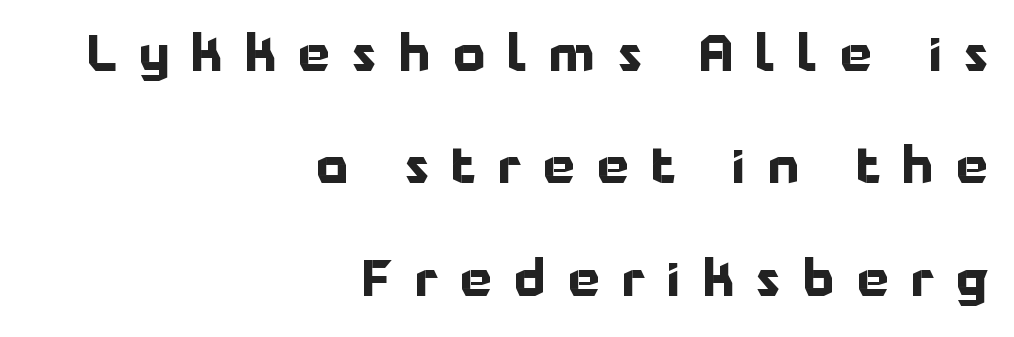
The image shows 50 px bold sans-serif type, upright; set right-aligned, loose line spacing (2.25x), unusually wide letter spacing (+0.45 em), not underlined; low stroke contrast and a medium x-height.
